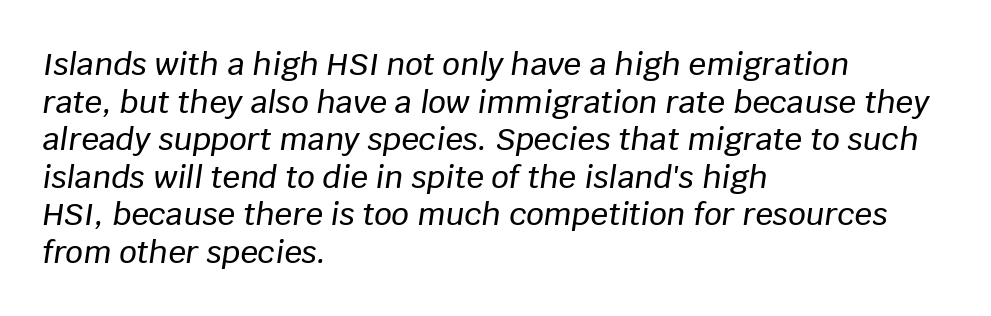
The image shows 31 px text type, italic (leaning right); set left-aligned, line spacing 1.21x, normal letter spacing, not underlined; low stroke contrast and a large x-height.
